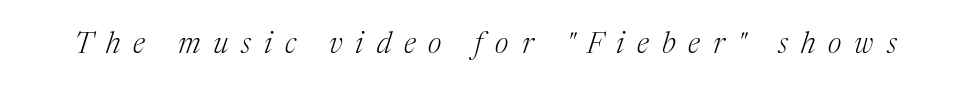
Q: Is the text bold? A: No.
Q: Is the text italic (slanted)? A: Yes, it leans right by about 17 degrees.
Q: Is the typeface a serif or a sans-serif typeface? A: Serif.
Q: Is the text underlined? A: No.
Q: Is the spacing between letters normal or unusually wide? A: Unusually wide.
Q: Width (condensed, normal, or wide)? A: Normal.
Q: Stroke contrast? A: Medium.
Q: x-height? A: Medium.
Q: Monospaced? A: No.
